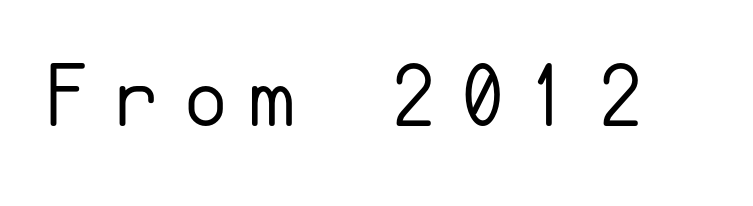
Q: Is the text bold? A: No.
Q: Is the text italic (slanted)? A: No, it is upright.
Q: Is the typeface a serif or a sans-serif typeface? A: Sans-serif.
Q: Is the text underlined? A: No.
Q: Is the spacing between letters normal or unusually wide? A: Unusually wide.
Q: Width (condensed, normal, or wide)? A: Normal.
Q: Stroke contrast? A: Low.
Q: x-height? A: Small.
